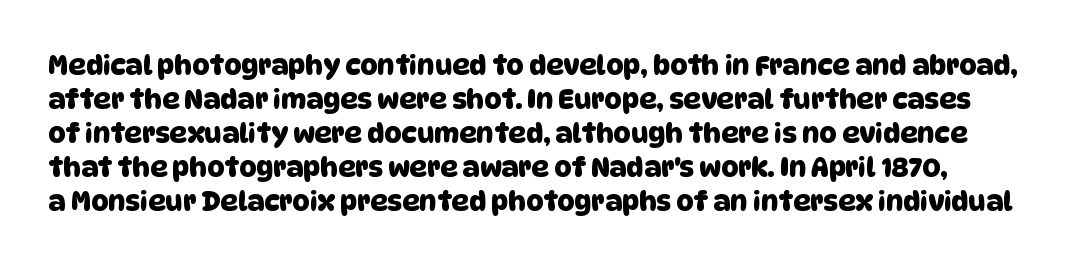
The image shows 27 px text type; set normal line spacing (1.26x), normal letter spacing, not underlined.
